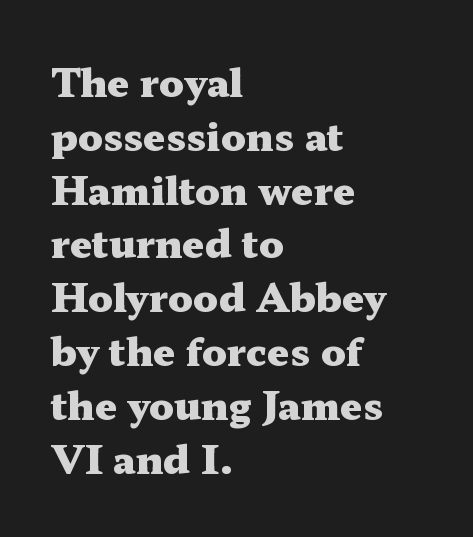
{"serif": "yes", "italic": "no", "bold": "yes", "weight": "heavy", "width": "wide", "stroke_contrast": "medium", "x_height": "medium", "monospaced": "no", "underline": "no", "align": "left", "line_spacing": "normal", "line_spacing_ratio": 1.38, "letter_spacing": "normal", "letter_spacing_em": 0.0, "glyph_px": 39}
